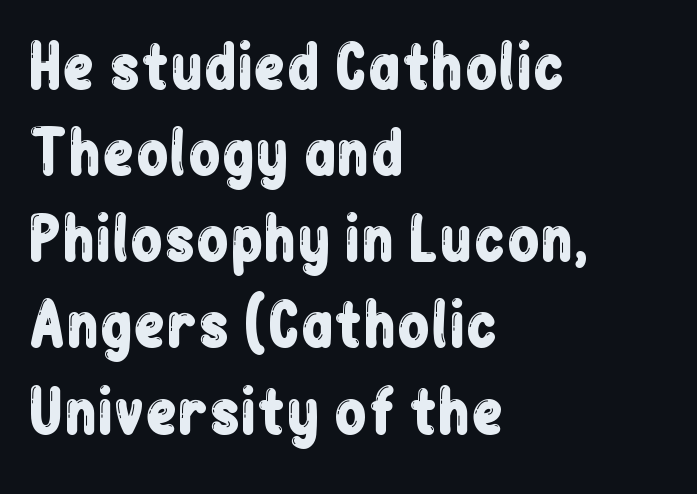
The image shows 59 px condensed sans-serif type, upright; set left-aligned, normal line spacing (1.46x), normal letter spacing, not underlined; low stroke contrast and a medium x-height.
